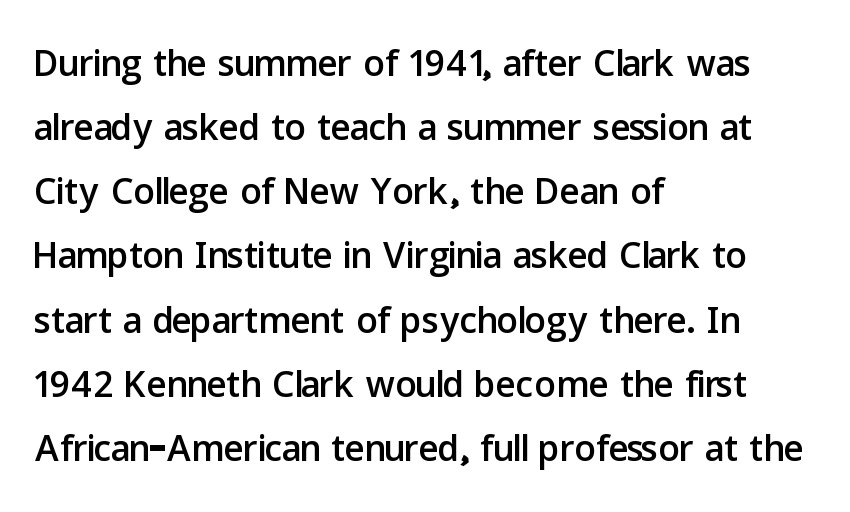
The face used here is proportionally spaced, like ordinary book or web type. This sample uses an upright cut, with every glyph sitting square on the baseline. Type style note: lacks serifs. Look at the tracking — it's just the regular setting, nothing added. The space directly below the letters is spotless. The lines are quadded left.
